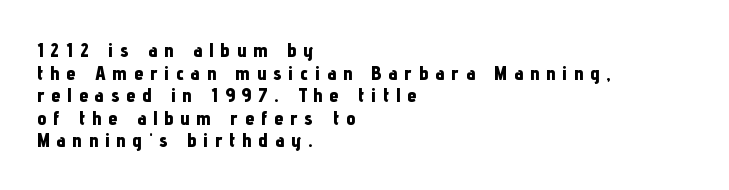
Q: Is the text bold? A: Yes.
Q: Is the text italic (slanted)? A: No, it is upright.
Q: Is the text underlined? A: No.
Q: How is the paragraph aligned? A: Left-aligned.
Q: Is the spacing between letters normal or unusually wide? A: Unusually wide.
Q: Is the spacing between lines tight, normal or loose? A: Tight.
